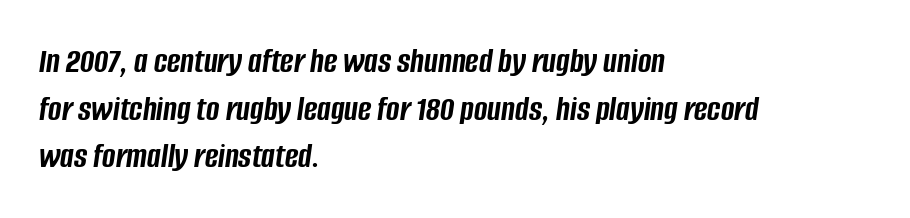
{"italic": "yes", "lean": "right", "slant_degrees": 8, "bold": "yes", "weight": "semibold", "width": "condensed", "stroke_contrast": "low", "x_height": "large", "monospaced": "no", "underline": "no", "align": "left", "line_spacing": "normal", "line_spacing_ratio": 1.32, "letter_spacing": "normal", "letter_spacing_em": 0.0, "glyph_px": 36}
